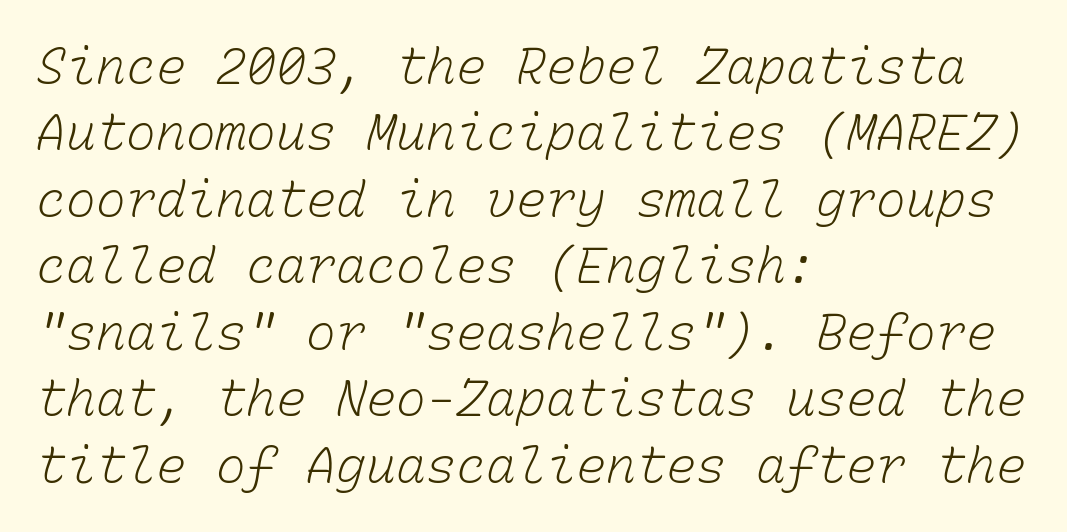
{"bold": "no", "weight": "light", "width": "normal", "stroke_contrast": "low", "x_height": "medium", "monospaced": "yes", "underline": "no", "align": "left", "line_spacing": "normal", "line_spacing_ratio": 1.33, "letter_spacing": "normal", "letter_spacing_em": 0.0, "glyph_px": 50}
